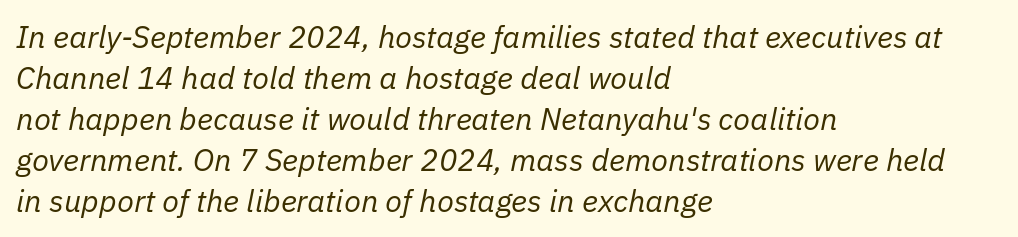
{"italic": "yes", "lean": "right", "slant_degrees": 11, "bold": "no", "weight": "regular", "width": "normal", "stroke_contrast": "low", "x_height": "medium", "monospaced": "no", "underline": "no", "align": "left", "line_spacing": "normal", "line_spacing_ratio": 1.32, "letter_spacing": "normal", "letter_spacing_em": 0.0, "glyph_px": 31}
